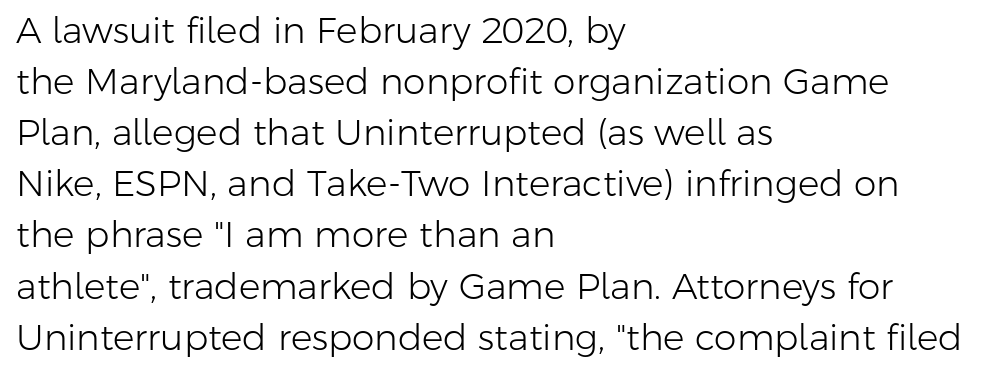
{"serif": "no", "italic": "no", "bold": "no", "weight": "light", "width": "normal", "stroke_contrast": "low", "x_height": "medium", "monospaced": "no", "underline": "no", "align": "left", "line_spacing": "normal", "line_spacing_ratio": 1.42, "letter_spacing": "normal", "letter_spacing_em": 0.0, "glyph_px": 36}
